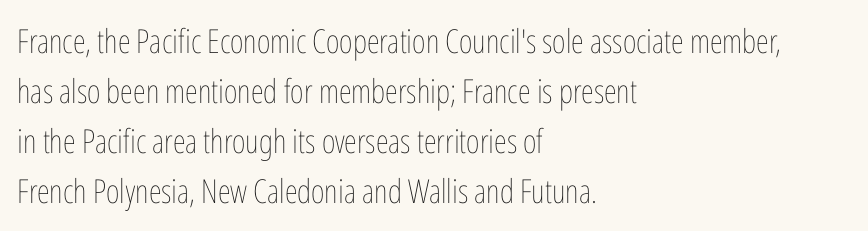
{"italic": "no", "bold": "no", "weight": "thin", "width": "condensed", "stroke_contrast": "low", "x_height": "medium", "monospaced": "no", "underline": "no", "align": "left", "line_spacing": "normal", "line_spacing_ratio": 1.52, "letter_spacing": "normal", "letter_spacing_em": 0.0, "glyph_px": 33}
